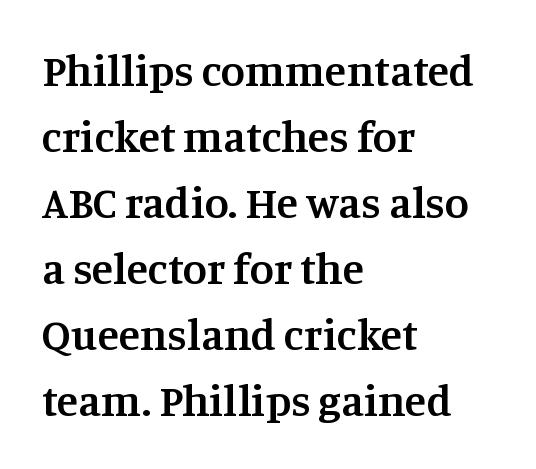
The image shows 44 px semibold serif type, upright; set left-aligned, normal line spacing (1.5x), normal letter spacing, not underlined; medium stroke contrast and a large x-height.
